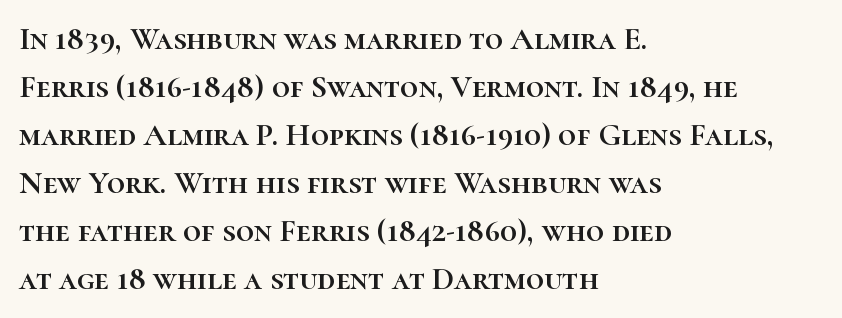
The gap between lines stays unmarked. The paragraph shown leans on its left margin. When letters stand straight like this, we call the style roman or upright. Note the varied advance widths — an 'i' is clearly narrower than an 'm'. Default kerning and tracking; the words read as compact shapes.
